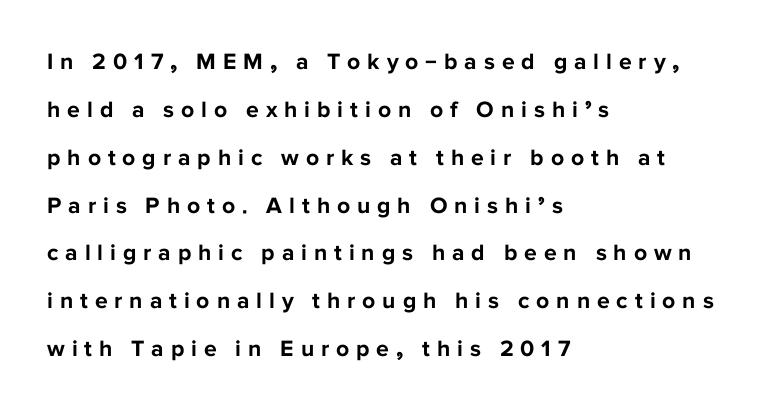
Q: Is the text bold? A: Yes.
Q: Is the text italic (slanted)? A: No, it is upright.
Q: Is the text underlined? A: No.
Q: How is the paragraph aligned? A: Left-aligned.
Q: Is the spacing between letters normal or unusually wide? A: Unusually wide.
Q: Is the spacing between lines tight, normal or loose? A: Loose.
